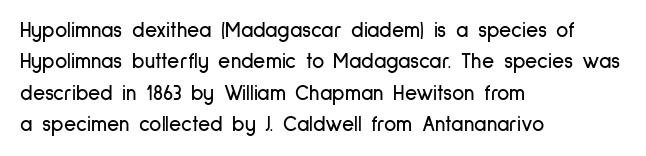
Q: Is the text italic (slanted)? A: No, it is upright.
Q: Is the text underlined? A: No.
Q: How is the paragraph aligned? A: Left-aligned.
Q: Is the spacing between letters normal or unusually wide? A: Normal.
Q: Is the spacing between lines tight, normal or loose? A: Normal.
